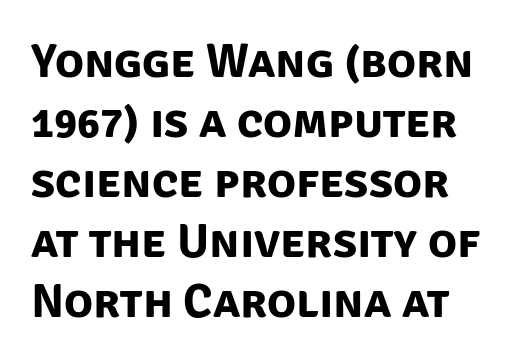
The image shows 48 px bold sans-serif type; set left-aligned, normal line spacing (1.25x), normal letter spacing, not underlined; low stroke contrast and a large x-height.
